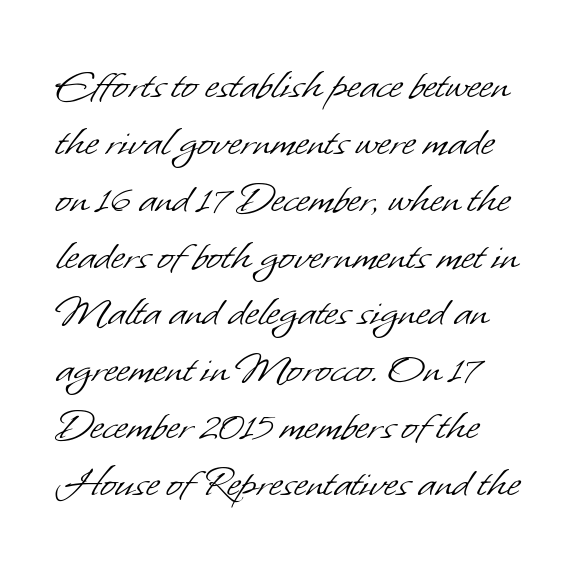
The image shows 47 px light sans-serif type; set left-aligned, line spacing 1.21x, normal letter spacing, not underlined; low stroke contrast and a small x-height.
